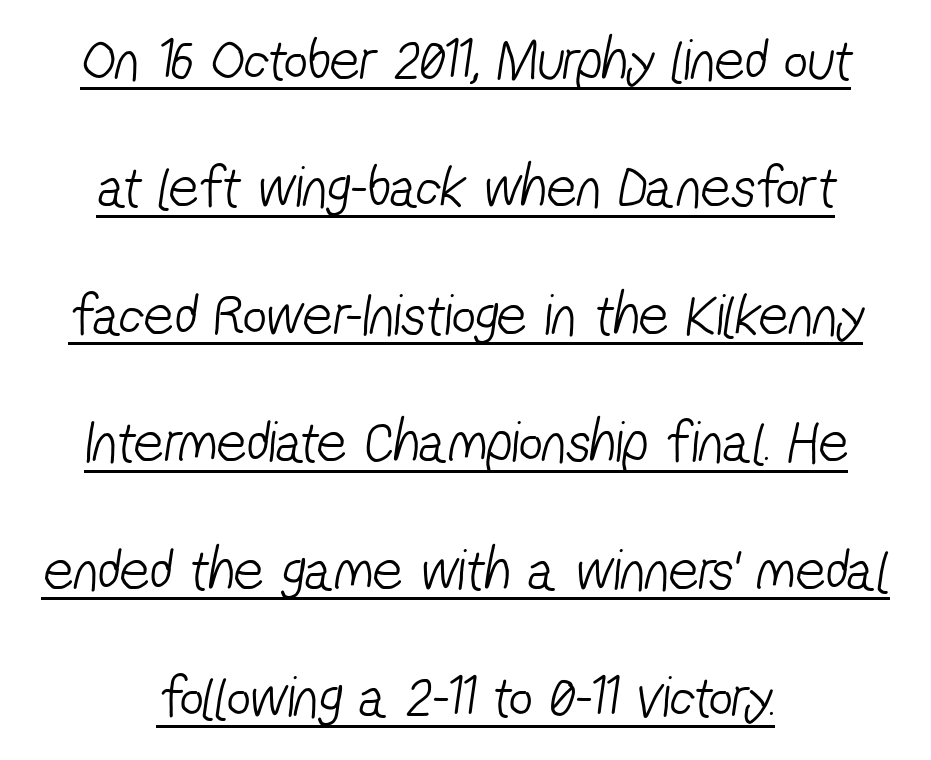
Q: Is the text bold? A: No.
Q: Is the typeface a serif or a sans-serif typeface? A: Sans-serif.
Q: Is the text underlined? A: Yes.
Q: How is the paragraph aligned? A: Centered.
Q: Is the spacing between letters normal or unusually wide? A: Normal.
Q: Is the spacing between lines tight, normal or loose? A: Loose.
Q: Width (condensed, normal, or wide)? A: Condensed.
Q: Stroke contrast? A: Low.
Q: x-height? A: Medium.
Q: Monospaced? A: No.
